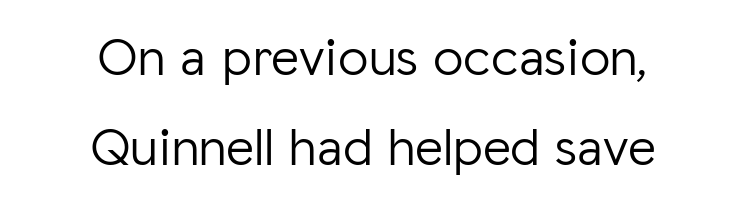
The image shows 54 px light sans-serif type, upright; set centered, normal line spacing (1.67x), normal letter spacing, not underlined; low stroke contrast and a medium x-height.
